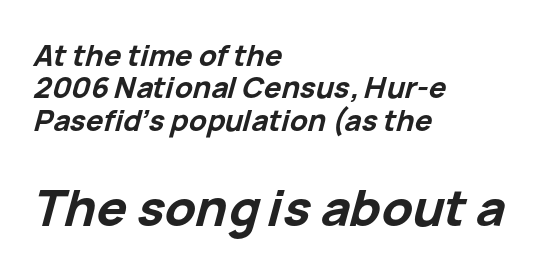
{"italic": "yes", "lean": "right", "slant_degrees": 15, "bold": "yes", "weight": "bold", "width": "normal", "stroke_contrast": "low", "x_height": "medium", "monospaced": "no", "underline": "no", "align": "left", "line_spacing": "tight", "line_spacing_ratio": 1.12, "letter_spacing": "normal", "letter_spacing_em": 0.0, "larger_block": "second", "size_ratio": 1.72, "glyph_px": 50}
